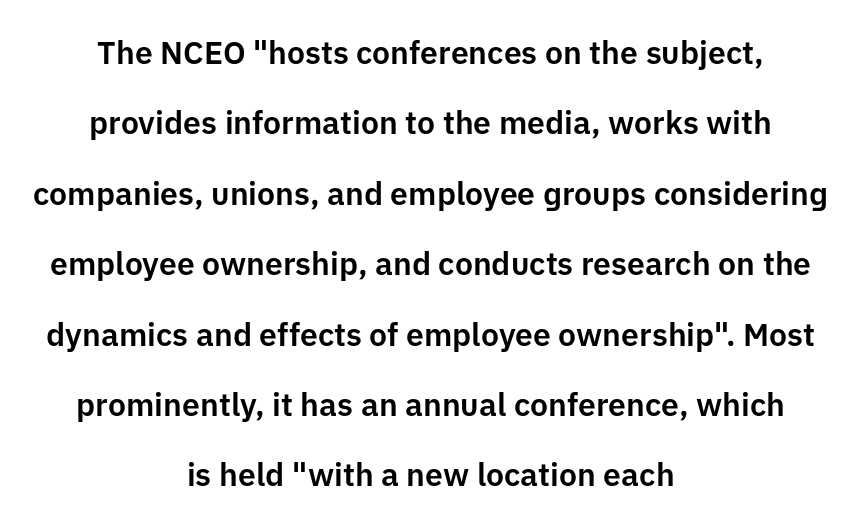
{"serif": "no", "italic": "no", "width": "normal", "stroke_contrast": "low", "x_height": "medium", "monospaced": "no", "underline": "no", "align": "center", "line_spacing": "loose", "line_spacing_ratio": 2.2, "letter_spacing": "normal", "letter_spacing_em": 0.0, "glyph_px": 32}
